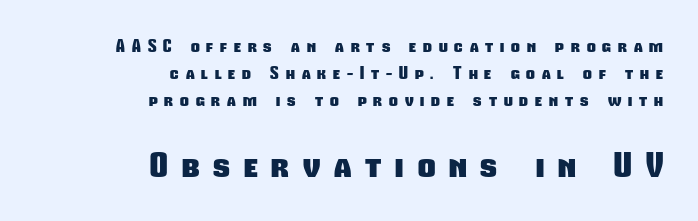
The image shows 34 px heavy, condensed sans-serif type; set right-aligned, normal line spacing (1.6x), unusually wide letter spacing (+0.41 em), not underlined; the second (bottom) block is 2.0x larger; low stroke contrast and a medium x-height.
